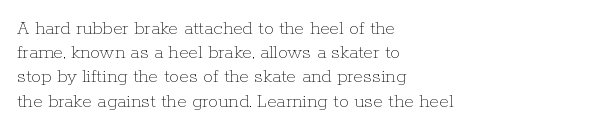
{"italic": "no", "bold": "no", "underline": "no", "align": "left", "line_spacing_ratio": 1.21, "letter_spacing": "normal", "letter_spacing_em": 0.0, "glyph_px": 20}
